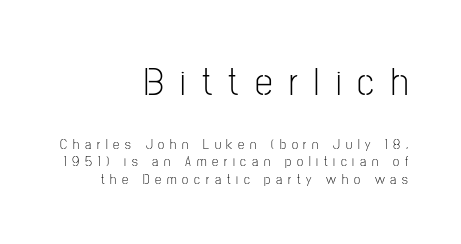
The image shows 40 px light, condensed sans-serif type, upright; set right-aligned, line spacing 1.23x, unusually wide letter spacing (+0.41 em), not underlined; the first (top) block is 2.86x larger; low stroke contrast and a medium x-height.
